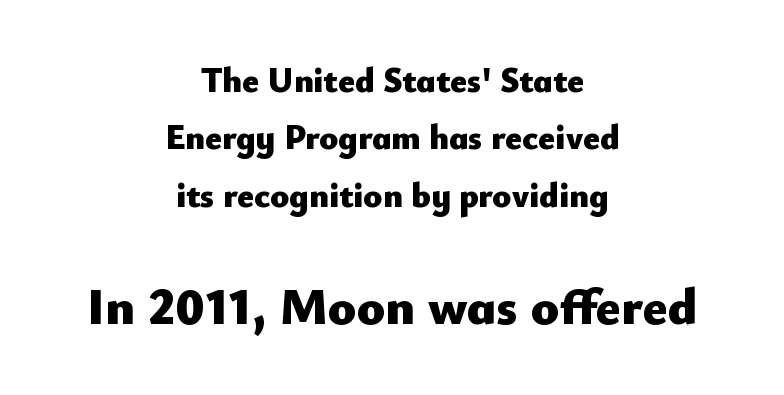
Quick note: interline space is typical. Check under the words: just untouched page. Typographic density is high because the face is bold. The font's upright variant was chosen for this text. The text block is weighted toward neither margin, spreading evenly from the middle. The passage shown has conventional tracking throughout.
